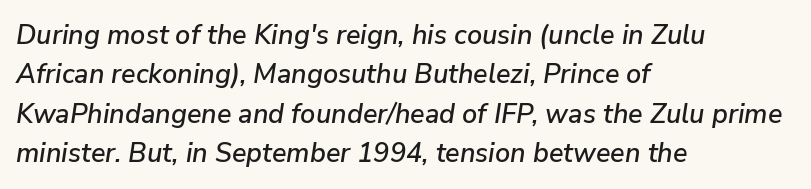
Quick note: underline off. Caption: multi-line text, flush left, ragged right. The gaps between neighbouring characters are ordinary and unremarkable. Whoever set this chose a conventional vertical rhythm. Notice how the stems are inclined rather than vertical — that's the hallmark of italics.
